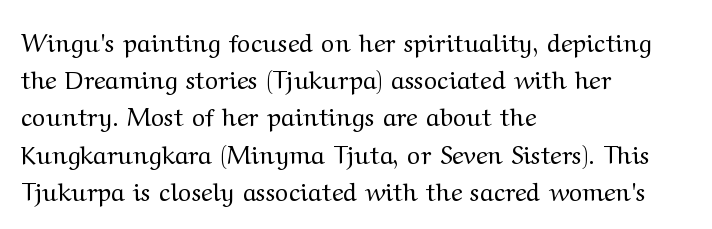
{"italic": "no", "bold": "no", "underline": "no", "align": "left", "line_spacing": "normal", "line_spacing_ratio": 1.49, "letter_spacing": "normal", "letter_spacing_em": 0.0, "glyph_px": 25}
